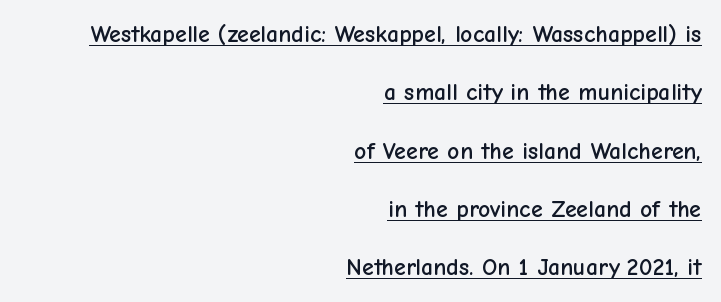
In terms of posture, this sample is upright. Which margin do the lines hug? The right one — the left edge is uneven. Whoever set this chose breathing room over compactness in the vertical rhythm. Compared with undecorated copy, this sample adds a rule below the words. Does extra space separate the letters? No, they use regular spacing.
